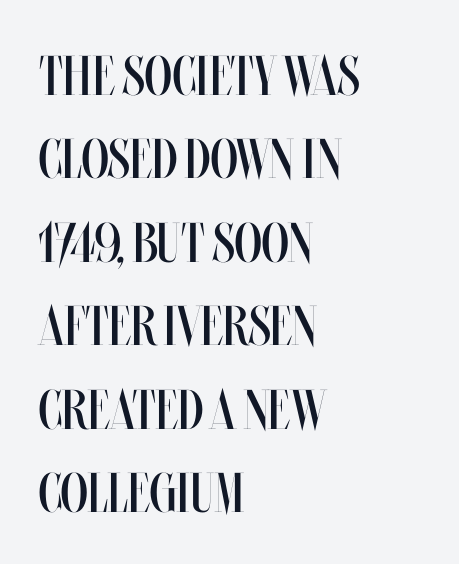
The image shows 56 px regular-weight, condensed type, upright; set left-aligned, normal line spacing (1.49x), normal letter spacing, not underlined; medium stroke contrast and a large x-height.
